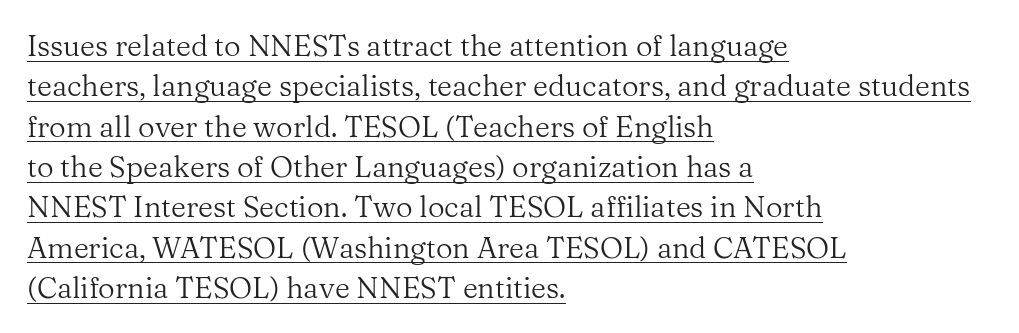
{"serif": "yes", "italic": "no", "bold": "no", "weight": "regular", "width": "normal", "stroke_contrast": "medium", "x_height": "medium", "monospaced": "no", "underline": "yes", "align": "left", "line_spacing": "normal", "line_spacing_ratio": 1.39, "letter_spacing": "normal", "letter_spacing_em": 0.0, "glyph_px": 29}
